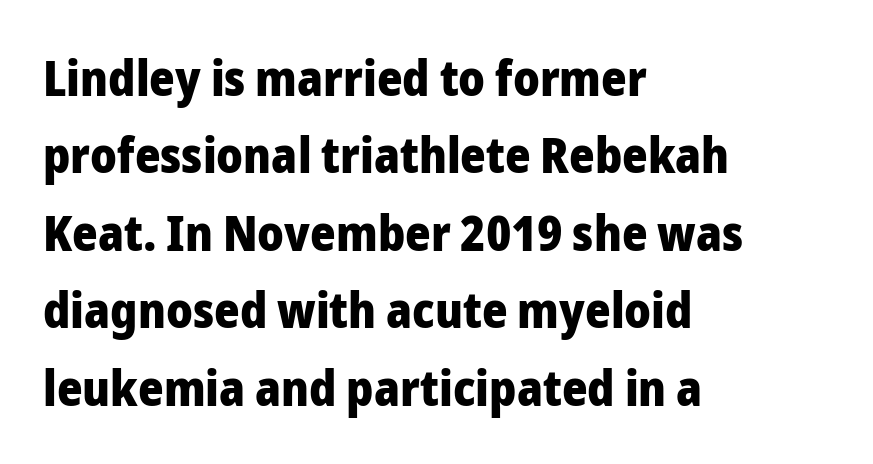
The image shows 49 px heavy sans-serif type, upright; set left-aligned, normal line spacing (1.58x), normal letter spacing, not underlined; low stroke contrast and a medium x-height.
